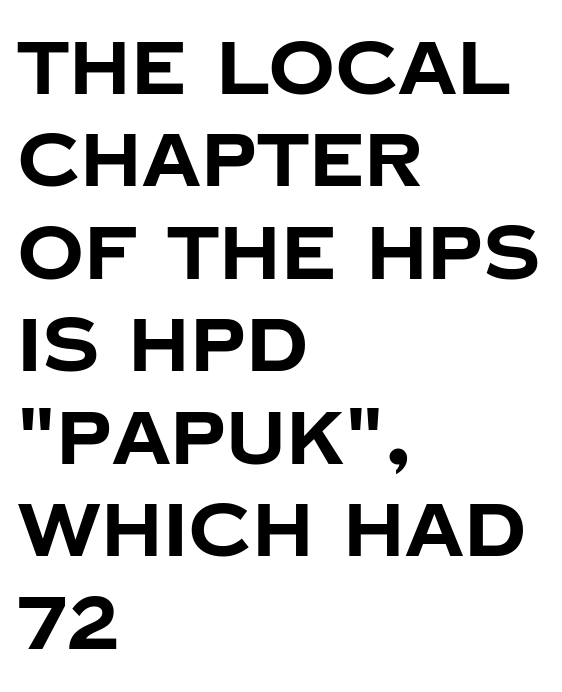
Q: Is the text bold? A: Yes.
Q: Is the text italic (slanted)? A: No, it is upright.
Q: Is the typeface a serif or a sans-serif typeface? A: Sans-serif.
Q: Is the text underlined? A: No.
Q: How is the paragraph aligned? A: Left-aligned.
Q: Is the spacing between letters normal or unusually wide? A: Normal.
Q: Is the spacing between lines tight, normal or loose? A: Normal.
Q: Width (condensed, normal, or wide)? A: Normal.
Q: Stroke contrast? A: Low.
Q: x-height? A: Large.
Q: Monospaced? A: No.
